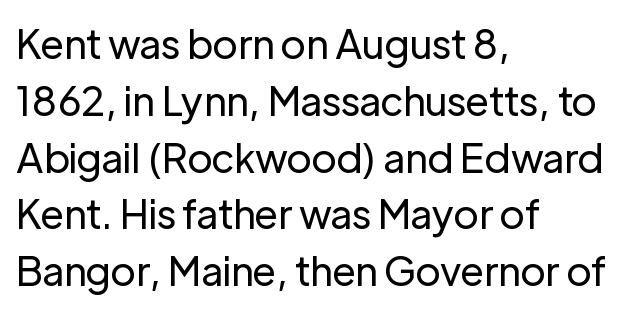
Is the type heavy? It reads as light-to-regular instead. Think of a printed novel: that variable character pitch is what you see here. This rendering employs a face without finishing strokes, i.e., a sans-serif. A roman cut, with each character standing at attention.
